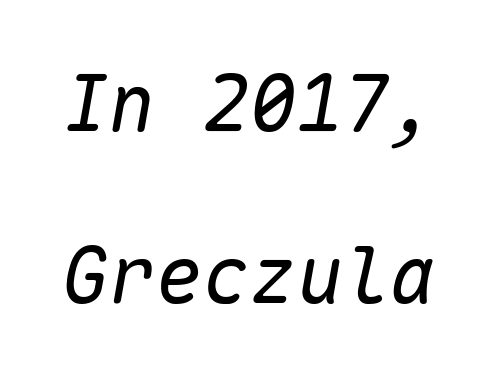
Q: Is the text bold? A: No.
Q: Is the text italic (slanted)? A: Yes, it leans right by about 10 degrees.
Q: Is the text underlined? A: No.
Q: Is the spacing between letters normal or unusually wide? A: Normal.
Q: Is the spacing between lines tight, normal or loose? A: Loose.
Q: Width (condensed, normal, or wide)? A: Normal.
Q: Stroke contrast? A: Low.
Q: x-height? A: Medium.
Q: Monospaced? A: Yes.
